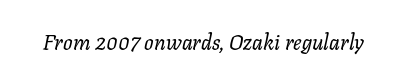
Q: Is the text bold? A: No.
Q: Is the text italic (slanted)? A: Yes, it leans right by about 11 degrees.
Q: Is the text underlined? A: No.
Q: Is the spacing between letters normal or unusually wide? A: Normal.
